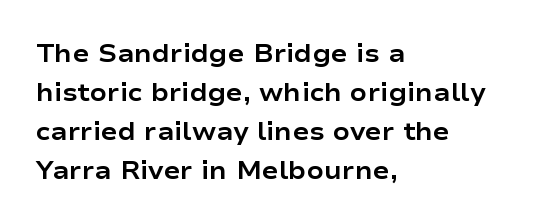
{"italic": "no", "bold": "yes", "underline": "no", "align": "left", "line_spacing": "normal", "line_spacing_ratio": 1.56, "letter_spacing": "normal", "letter_spacing_em": 0.0, "glyph_px": 25}
